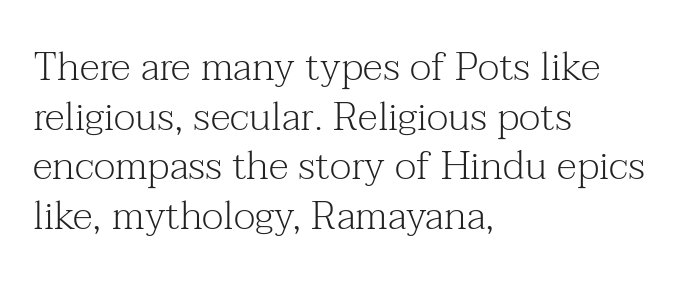
The image shows 40 px light serif type, upright; set left-aligned, line spacing 1.24x, normal letter spacing, not underlined; medium stroke contrast and a medium x-height.
